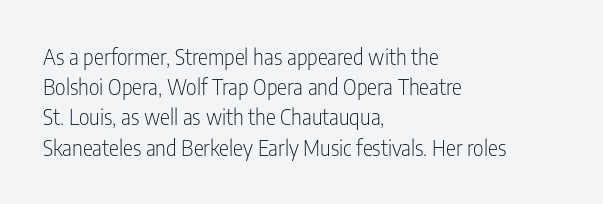
{"italic": "no", "bold": "no", "underline": "no", "align": "left", "line_spacing": "normal", "line_spacing_ratio": 1.44, "letter_spacing": "normal", "letter_spacing_em": 0.0, "glyph_px": 21}
